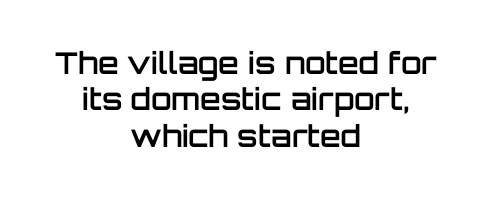
{"serif": "no", "italic": "no", "bold": "semi", "weight": "semibold", "width": "normal", "stroke_contrast": "low", "x_height": "large", "monospaced": "no", "underline": "no", "align": "center", "line_spacing_ratio": 1.21, "letter_spacing": "normal", "letter_spacing_em": 0.0, "glyph_px": 30}
